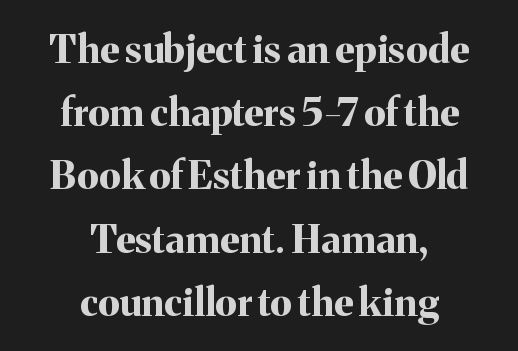
{"serif": "yes", "italic": "no", "bold": "yes", "weight": "bold", "width": "normal", "stroke_contrast": "medium", "x_height": "medium", "monospaced": "no", "underline": "no", "align": "center", "line_spacing": "normal", "line_spacing_ratio": 1.62, "letter_spacing": "normal", "letter_spacing_em": 0.0, "glyph_px": 39}
